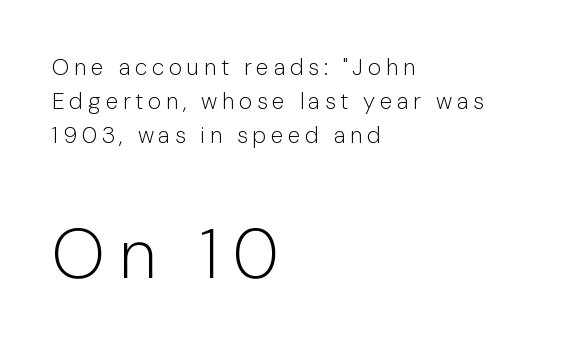
{"serif": "no", "italic": "no", "bold": "no", "weight": "light", "width": "normal", "stroke_contrast": "low", "x_height": "medium", "monospaced": "no", "underline": "no", "align": "left", "line_spacing": "normal", "line_spacing_ratio": 1.47, "letter_spacing": "wide", "letter_spacing_em": 0.2, "larger_block": "second", "size_ratio": 3.0, "glyph_px": 69}
